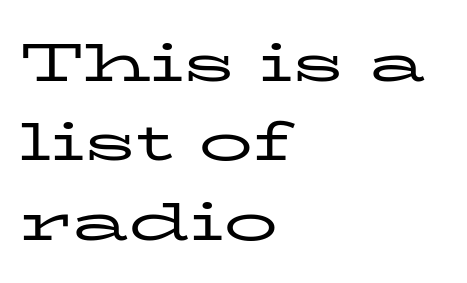
The image shows 54 px regular-weight, wide serif type, upright; set left-aligned, normal line spacing (1.47x), normal letter spacing, not underlined; low stroke contrast and a medium x-height.
